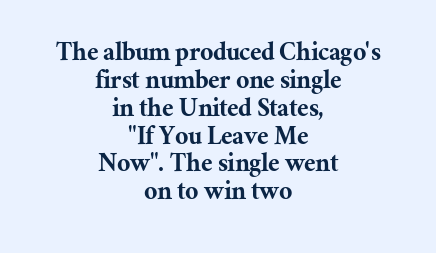
The lines are packed closely together with very little leading. Every character sits straight up, as roman type does. A typesetter would call this proportional, since set widths differ per character. In terms of letterspacing, this is plain default setting. Serif or sans? Serif — the stroke terminals have little feet.
